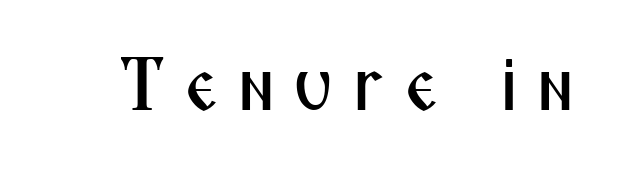
{"serif": "no", "italic": "no", "width": "condensed", "stroke_contrast": "medium", "x_height": "medium", "monospaced": "no", "underline": "no", "letter_spacing": "wide", "letter_spacing_em": 0.25, "glyph_px": 75}
